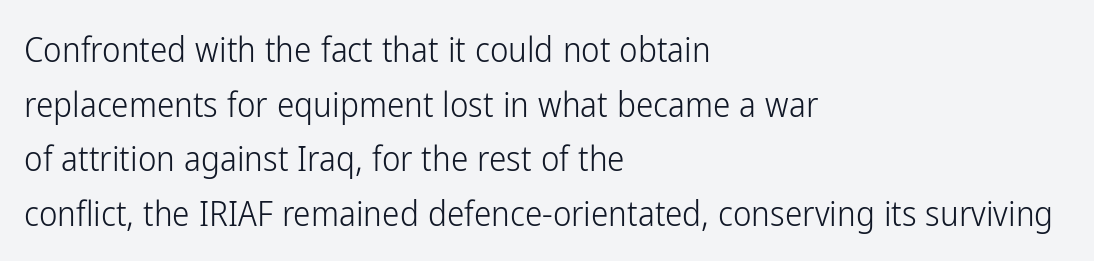
The image shows 35 px light, condensed sans-serif type, upright; set left-aligned, normal line spacing (1.56x), normal letter spacing, not underlined; low stroke contrast and a medium x-height.
